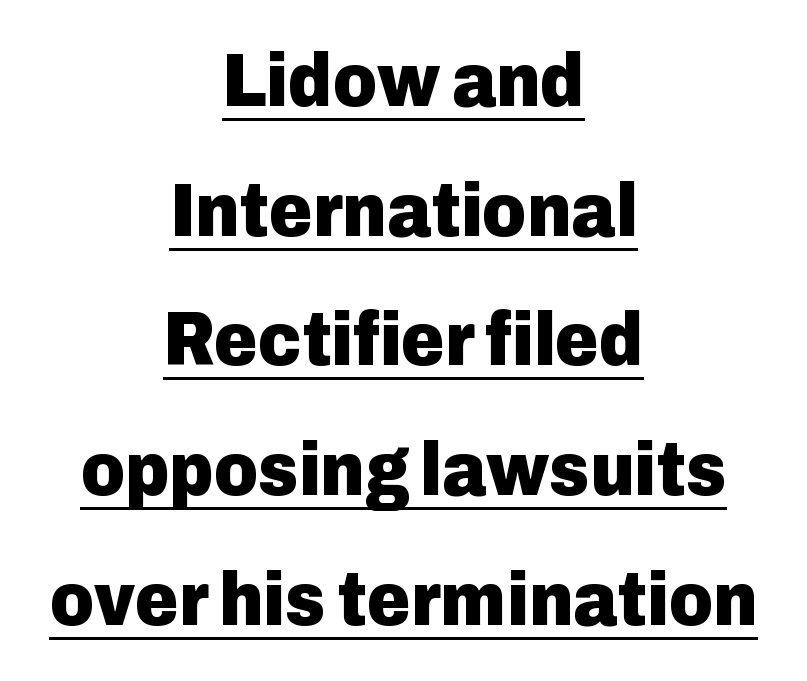
The image shows 75 px heavy sans-serif type, upright; set centered, line spacing 1.73x, normal letter spacing, underlined; low stroke contrast and a medium x-height.
